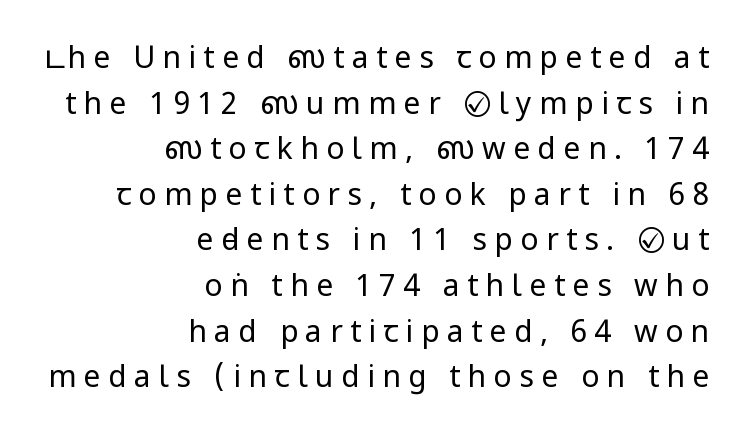
Q: Is the text bold? A: No.
Q: Is the text italic (slanted)? A: No, it is upright.
Q: Is the typeface a serif or a sans-serif typeface? A: Sans-serif.
Q: Is the text underlined? A: No.
Q: How is the paragraph aligned? A: Right-aligned.
Q: Is the spacing between letters normal or unusually wide? A: Unusually wide.
Q: Is the spacing between lines tight, normal or loose? A: Normal.
Q: Width (condensed, normal, or wide)? A: Condensed.
Q: Stroke contrast? A: Low.
Q: x-height? A: Large.
Q: Monospaced? A: No.
